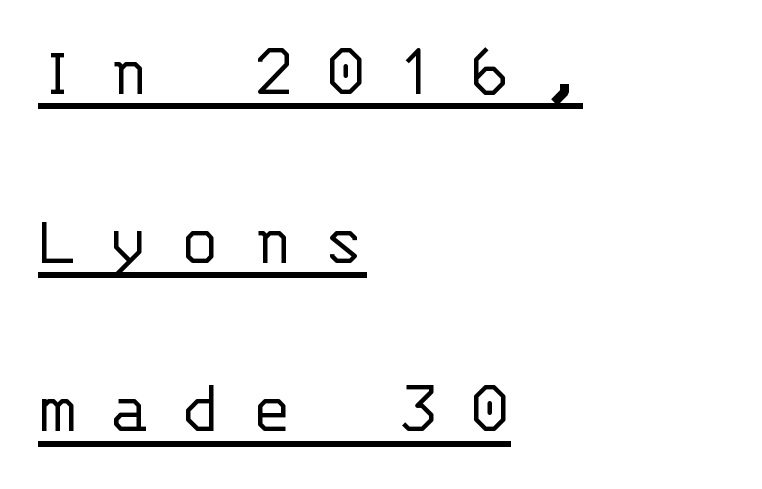
Q: Is the text bold? A: No.
Q: Is the text italic (slanted)? A: No, it is upright.
Q: Is the typeface a serif or a sans-serif typeface? A: Sans-serif.
Q: Is the text underlined? A: Yes.
Q: How is the paragraph aligned? A: Left-aligned.
Q: Is the spacing between letters normal or unusually wide? A: Unusually wide.
Q: Is the spacing between lines tight, normal or loose? A: Loose.
Q: Width (condensed, normal, or wide)? A: Normal.
Q: Stroke contrast? A: Low.
Q: x-height? A: Large.
Q: Monospaced? A: Yes.
